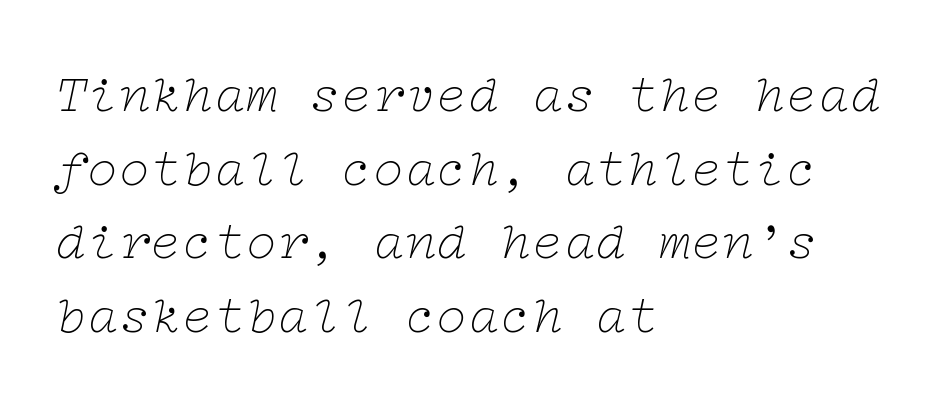
{"serif": "yes", "italic": "yes", "lean": "right", "slant_degrees": 12, "bold": "no", "weight": "thin", "width": "wide", "stroke_contrast": "low", "x_height": "medium", "underline": "no", "align": "left", "line_spacing": "normal", "line_spacing_ratio": 1.39, "letter_spacing": "normal", "letter_spacing_em": 0.0, "glyph_px": 53}
